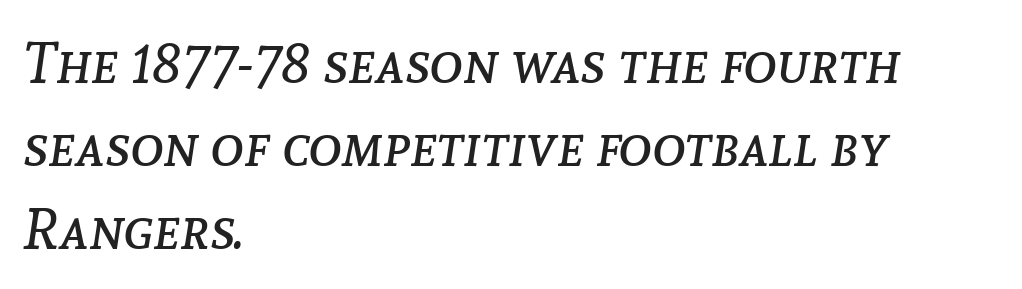
If you drew a line through each stem, it would be angled. This rendering uses left alignment, leaving the right contour irregular. The baseline area is clear. Reading down the column, the eye jumps a familiar distance to each next line.
